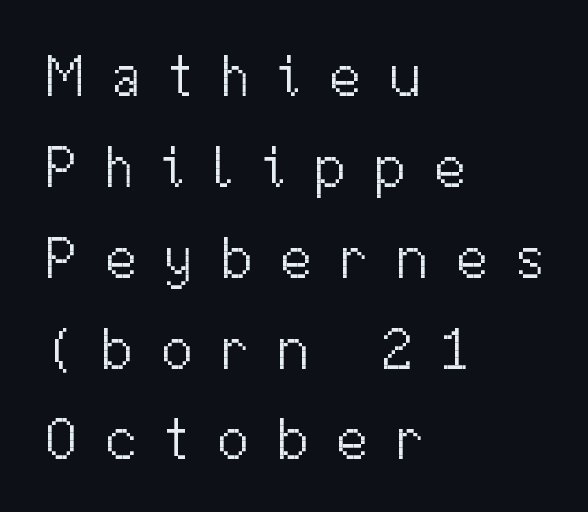
{"serif": "no", "italic": "no", "bold": "no", "weight": "light", "width": "normal", "stroke_contrast": "medium", "x_height": "medium", "monospaced": "no", "underline": "no", "align": "left", "line_spacing": "normal", "line_spacing_ratio": 1.54, "letter_spacing": "wide", "letter_spacing_em": 0.45, "glyph_px": 59}
